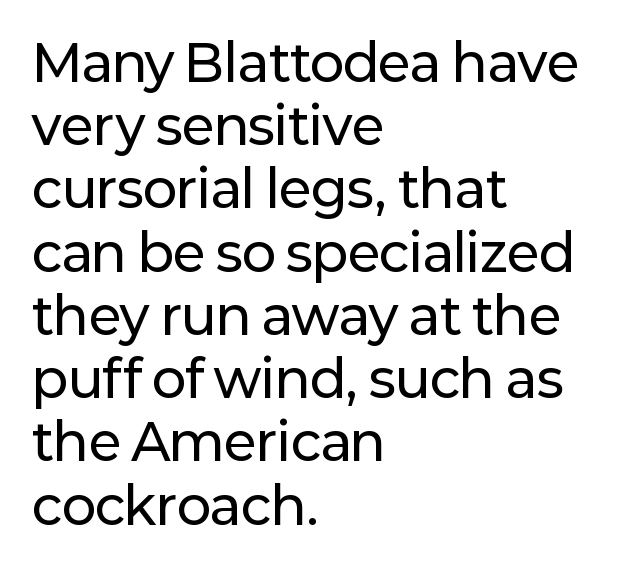
{"serif": "no", "italic": "no", "width": "normal", "stroke_contrast": "low", "x_height": "medium", "monospaced": "no", "underline": "no", "align": "left", "line_spacing_ratio": 1.24, "letter_spacing": "normal", "letter_spacing_em": 0.0, "glyph_px": 51}
